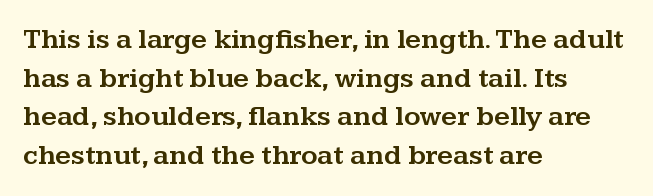
Q: Is the text italic (slanted)? A: No, it is upright.
Q: Is the typeface a serif or a sans-serif typeface? A: Serif.
Q: Is the text underlined? A: No.
Q: How is the paragraph aligned? A: Left-aligned.
Q: Is the spacing between letters normal or unusually wide? A: Normal.
Q: Is the spacing between lines tight, normal or loose? A: Normal.
Q: Width (condensed, normal, or wide)? A: Wide.
Q: Stroke contrast? A: Medium.
Q: x-height? A: Medium.
Q: Monospaced? A: No.
